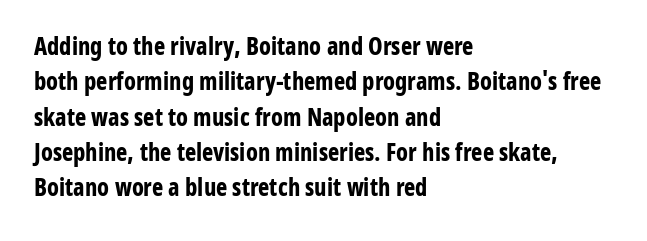
Q: Is the text bold? A: Yes.
Q: Is the text italic (slanted)? A: No, it is upright.
Q: Is the text underlined? A: No.
Q: How is the paragraph aligned? A: Left-aligned.
Q: Is the spacing between letters normal or unusually wide? A: Normal.
Q: Is the spacing between lines tight, normal or loose? A: Normal.
